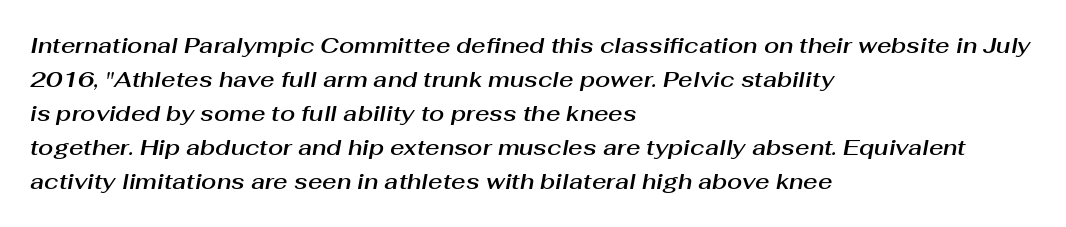
Vertical spacing — default. The zone under the glyphs is completely vacant. Nobody touched the tracking dial on this one. Italic? Definitely — the glyphs are oblique. The rendering anchors every line to the left-hand side.
